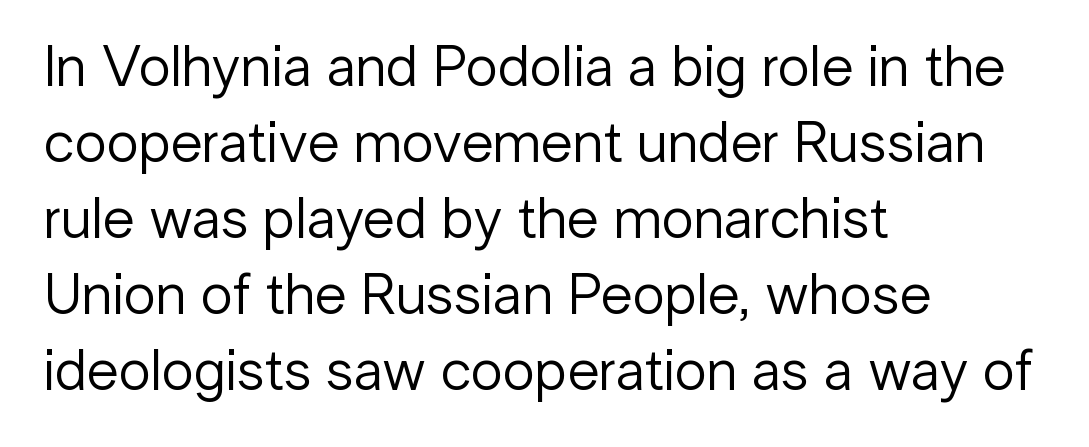
Q: Is the text bold? A: No.
Q: Is the text italic (slanted)? A: No, it is upright.
Q: Is the typeface a serif or a sans-serif typeface? A: Sans-serif.
Q: Is the text underlined? A: No.
Q: How is the paragraph aligned? A: Left-aligned.
Q: Is the spacing between letters normal or unusually wide? A: Normal.
Q: Is the spacing between lines tight, normal or loose? A: Normal.
Q: Width (condensed, normal, or wide)? A: Normal.
Q: Stroke contrast? A: Low.
Q: x-height? A: Medium.
Q: Monospaced? A: No.
